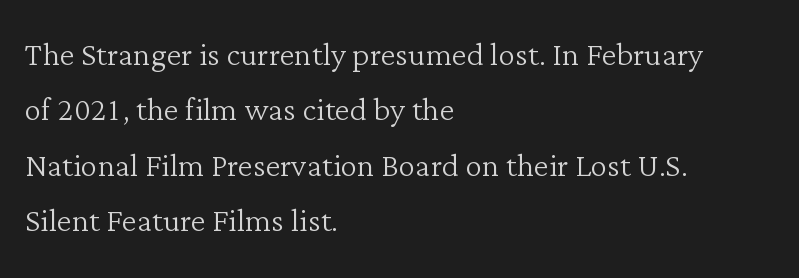
{"serif": "yes", "italic": "no", "bold": "no", "weight": "light", "width": "normal", "stroke_contrast": "low", "x_height": "medium", "monospaced": "no", "underline": "no", "align": "left", "line_spacing": "normal", "line_spacing_ratio": 1.32, "letter_spacing": "normal", "letter_spacing_em": 0.0, "glyph_px": 42}
